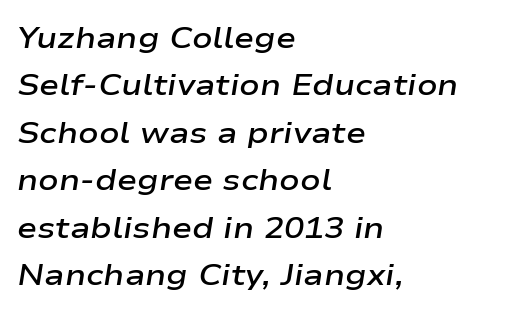
The image shows 30 px semibold, wide type, italic (leaning right); set left-aligned, normal line spacing (1.58x), normal letter spacing, not underlined; low stroke contrast and a medium x-height.
